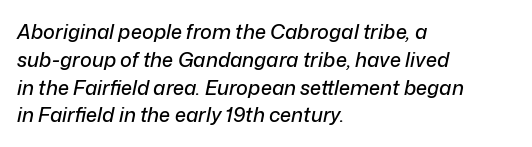
Q: Is the text italic (slanted)? A: Yes, it leans right by about 12 degrees.
Q: Is the text underlined? A: No.
Q: How is the paragraph aligned? A: Left-aligned.
Q: Is the spacing between letters normal or unusually wide? A: Normal.
Q: Is the spacing between lines tight, normal or loose? A: Normal.
